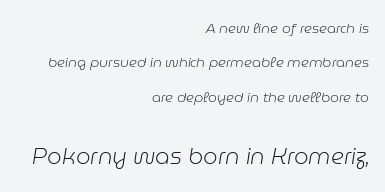
{"italic": "yes", "lean": "right", "slant_degrees": 9, "bold": "no", "underline": "no", "align": "right", "line_spacing": "loose", "line_spacing_ratio": 2.45, "letter_spacing": "normal", "letter_spacing_em": 0.0, "larger_block": "second", "size_ratio": 1.64, "glyph_px": 23}
